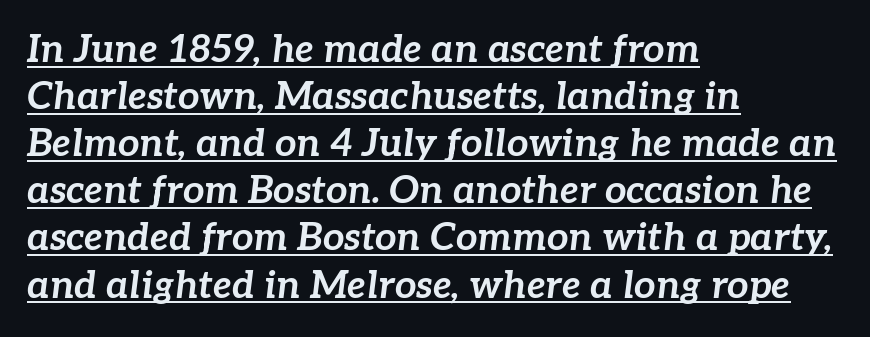
The image shows 38 px bold type, italic (leaning right); set left-aligned, line spacing 1.24x, normal letter spacing, underlined; low stroke contrast and a medium x-height.
